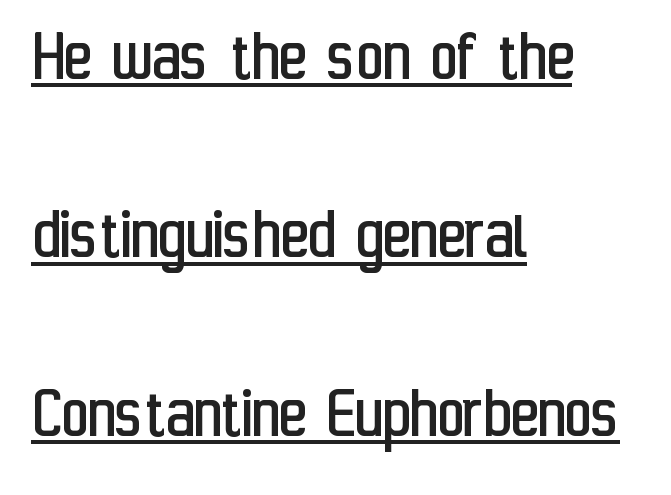
Here the designer chose a conventional face with non-uniform glyph widths. The sample's only ornament is a line tracing under the words. Check where the strokes stop: nothing finishes them off — pure sans. This sample uses an upright cut, with every glyph sitting square on the baseline.
